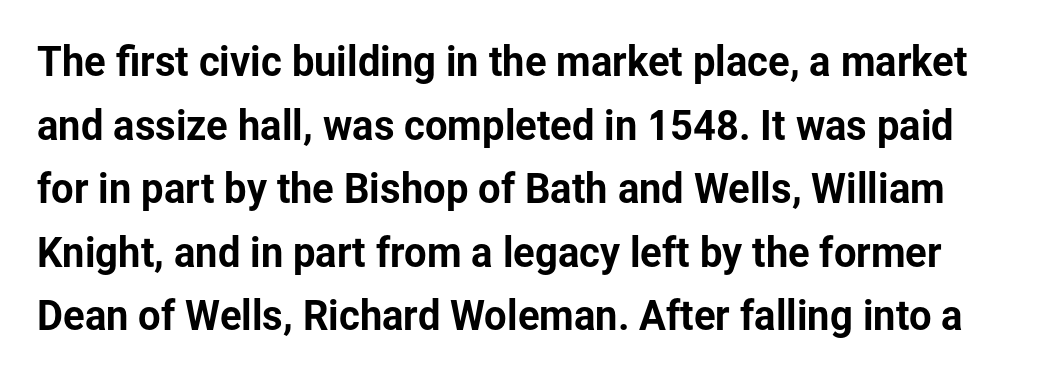
{"serif": "no", "italic": "no", "width": "normal", "stroke_contrast": "low", "x_height": "medium", "monospaced": "no", "underline": "no", "line_spacing": "normal", "line_spacing_ratio": 1.59, "letter_spacing": "normal", "letter_spacing_em": 0.0, "glyph_px": 40}
